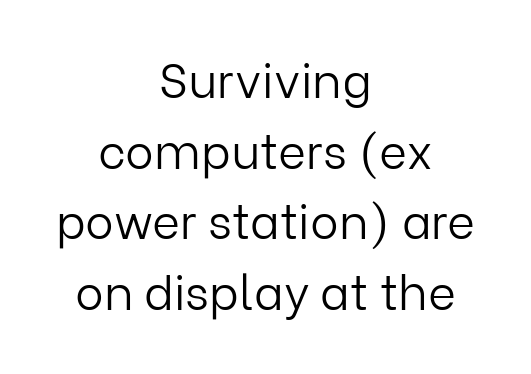
The image shows 48 px light sans-serif type, upright; set centered, normal line spacing (1.47x), normal letter spacing, not underlined; low stroke contrast and a medium x-height.
